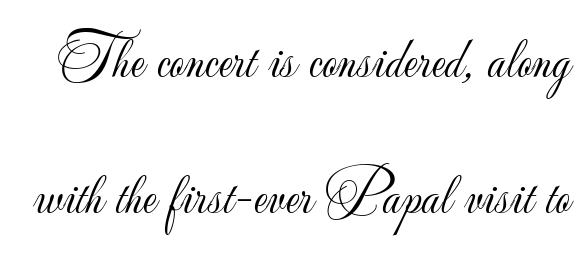
Q: Is the text bold? A: No.
Q: Is the text italic (slanted)? A: Yes.
Q: Is the typeface a serif or a sans-serif typeface? A: Sans-serif.
Q: Is the text underlined? A: No.
Q: Is the spacing between letters normal or unusually wide? A: Normal.
Q: Is the spacing between lines tight, normal or loose? A: Loose.
Q: Width (condensed, normal, or wide)? A: Normal.
Q: Stroke contrast? A: Low.
Q: x-height? A: Small.
Q: Monospaced? A: No.
